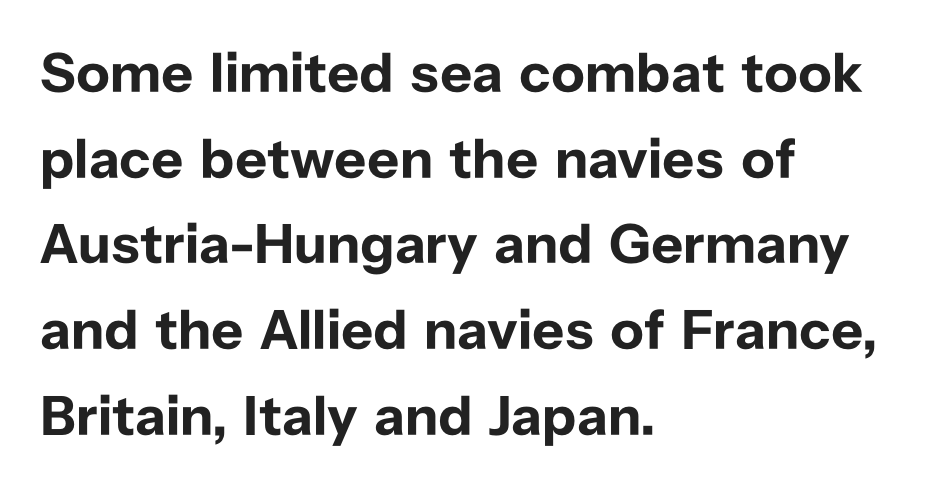
Q: Is the text bold? A: Yes.
Q: Is the text italic (slanted)? A: No, it is upright.
Q: Is the typeface a serif or a sans-serif typeface? A: Sans-serif.
Q: Is the text underlined? A: No.
Q: How is the paragraph aligned? A: Left-aligned.
Q: Is the spacing between letters normal or unusually wide? A: Normal.
Q: Is the spacing between lines tight, normal or loose? A: Normal.
Q: Width (condensed, normal, or wide)? A: Normal.
Q: Stroke contrast? A: Low.
Q: x-height? A: Medium.
Q: Monospaced? A: No.
